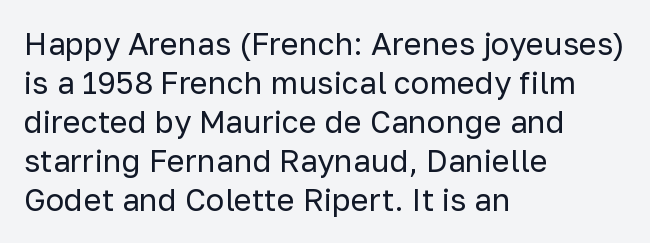
{"serif": "no", "italic": "no", "bold": "no", "weight": "regular", "width": "normal", "stroke_contrast": "low", "x_height": "medium", "monospaced": "no", "underline": "no", "align": "left", "line_spacing": "normal", "line_spacing_ratio": 1.26, "letter_spacing": "normal", "letter_spacing_em": 0.0, "glyph_px": 31}
